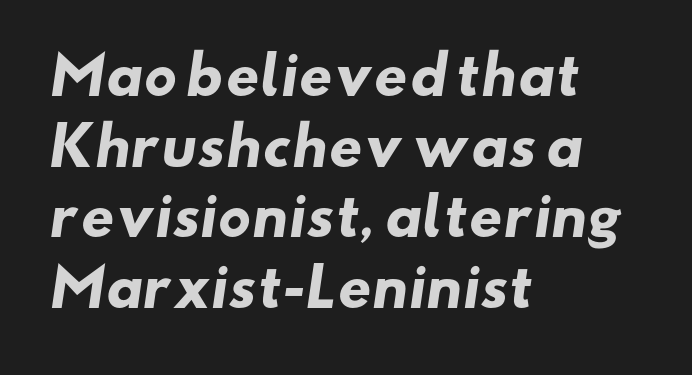
The image shows 52 px heavy, wide sans-serif type; set left-aligned, normal line spacing (1.36x), normal letter spacing, not underlined; low stroke contrast and a small x-height.
